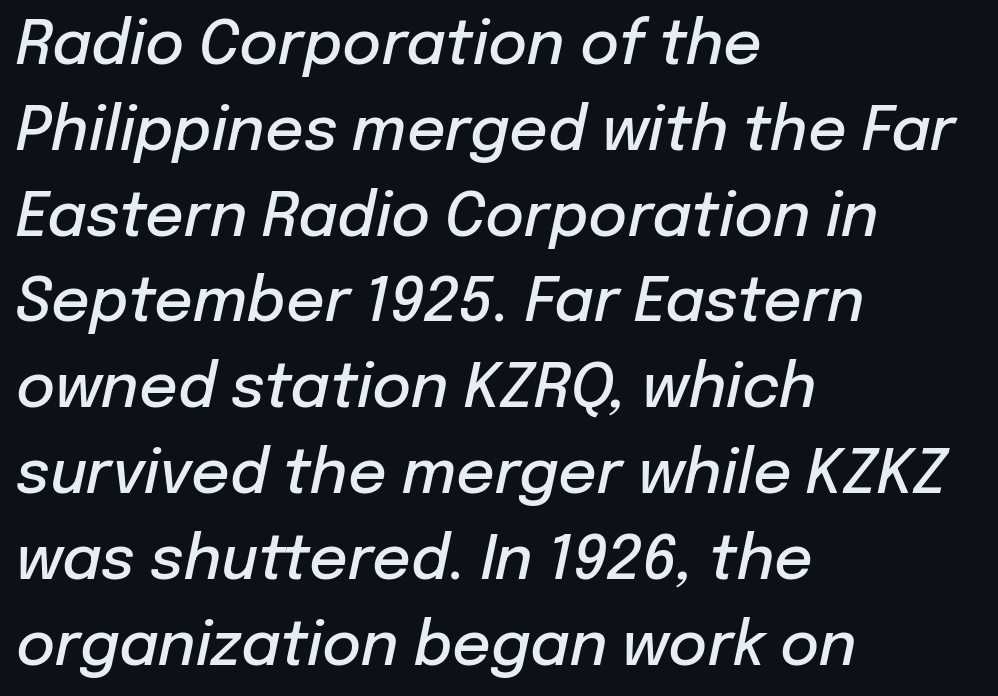
{"italic": "yes", "lean": "right", "slant_degrees": 12, "bold": "semi", "weight": "semibold", "width": "normal", "stroke_contrast": "low", "x_height": "medium", "monospaced": "no", "underline": "no", "align": "left", "line_spacing": "normal", "line_spacing_ratio": 1.43, "letter_spacing": "normal", "letter_spacing_em": 0.0, "glyph_px": 60}
